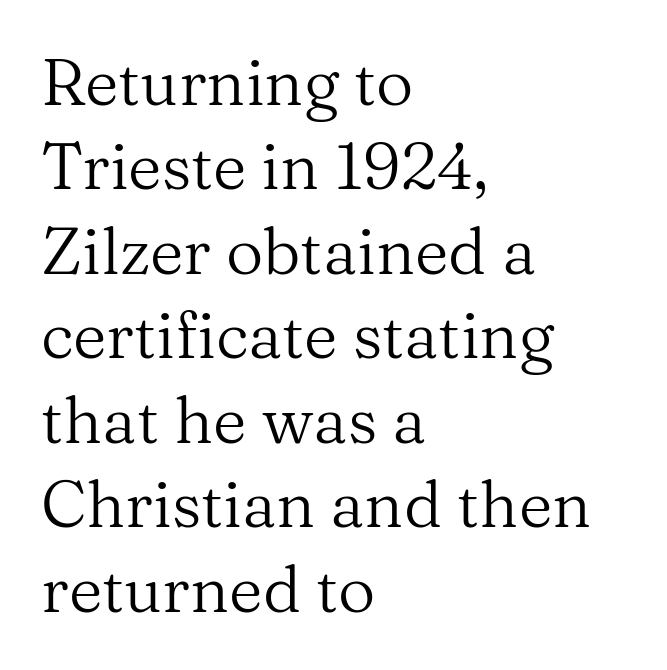
The image shows 65 px regular-weight serif type, upright; set left-aligned, normal line spacing (1.3x), normal letter spacing, not underlined; medium stroke contrast and a medium x-height.
